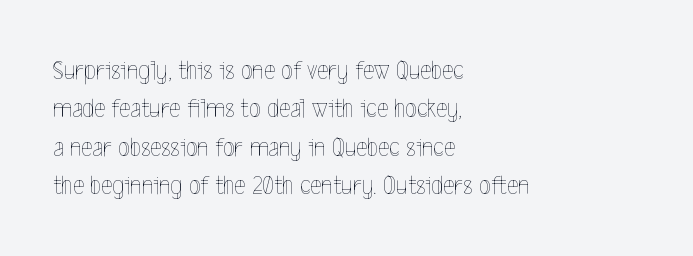
Every row of glyphs begins at an identical x-position on the left. A roman cut, with each character standing at attention. Does the leading feel generous? No, just average. The tracking reads as untouched default to a designer's eye.
